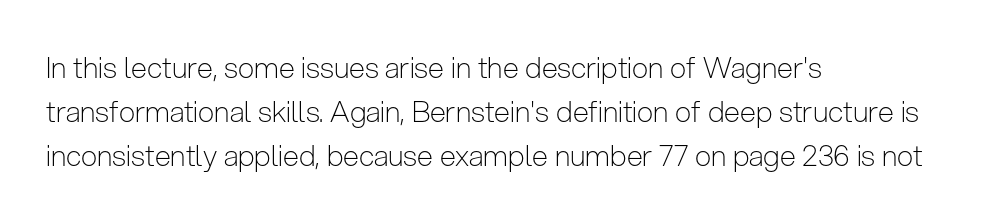
The image shows 29 px light, condensed sans-serif type, upright; set left-aligned, normal line spacing (1.52x), normal letter spacing, not underlined; low stroke contrast and a medium x-height.
